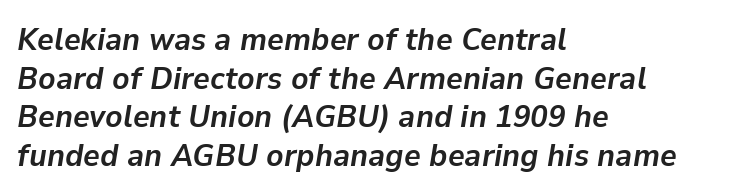
The image shows 32 px semibold type, italic (leaning right); set left-aligned, line spacing 1.21x, normal letter spacing, not underlined; low stroke contrast and a medium x-height.
